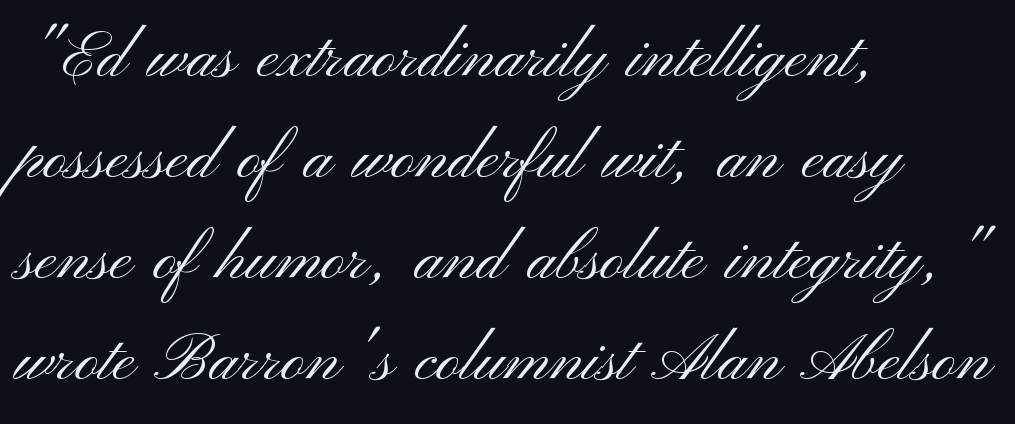
{"serif": "no", "bold": "no", "weight": "light", "width": "wide", "stroke_contrast": "medium", "x_height": "small", "monospaced": "no", "underline": "no", "align": "left", "line_spacing": "normal", "line_spacing_ratio": 1.53, "letter_spacing": "normal", "letter_spacing_em": 0.0, "glyph_px": 66}
